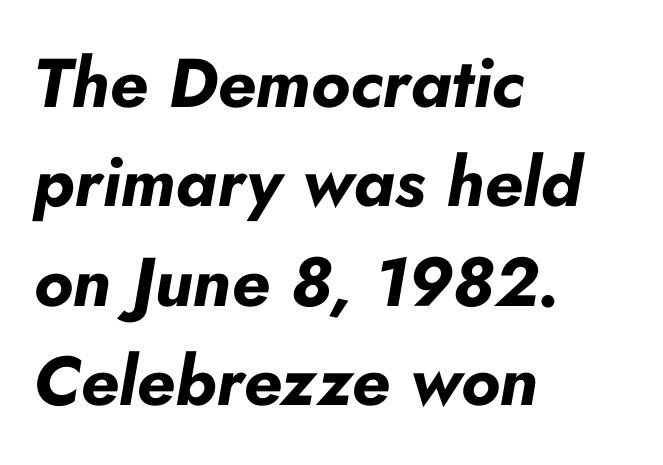
The passage shown stacks its lines at a standard gap. Plain, unruled lines of type. The passage is arranged the way most books set body copy — flush left. A typesetter would mark this as italic. How are the letters spaced? Ordinarily, with no added tracking. The face used here is proportionally spaced, like ordinary book or web type.
